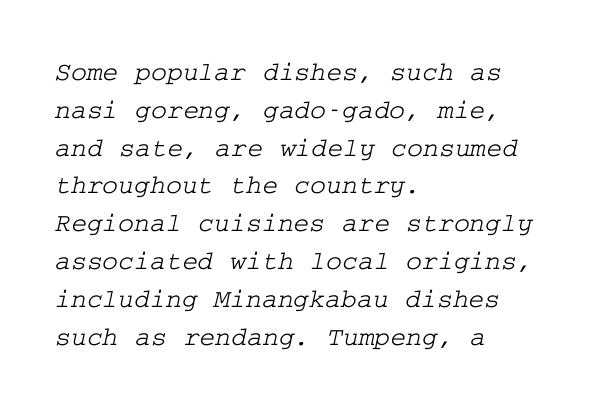
Short note: letters normally spaced. Is the block centered? No — it sits flush against the left margin. Is there much room between lines? A standard amount, neither cramped nor airy. Rule under the text: the space is simply empty.
